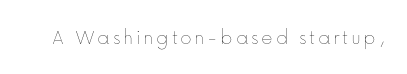
Q: Is the text bold? A: No.
Q: Is the text italic (slanted)? A: No, it is upright.
Q: Is the text underlined? A: No.
